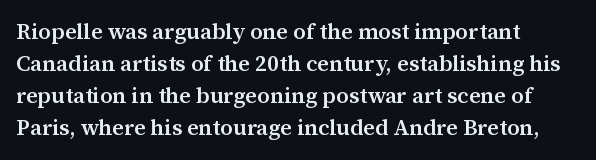
{"italic": "no", "bold": "semi", "underline": "no", "align": "left", "line_spacing": "normal", "line_spacing_ratio": 1.46, "letter_spacing": "normal", "letter_spacing_em": 0.0, "glyph_px": 22}
